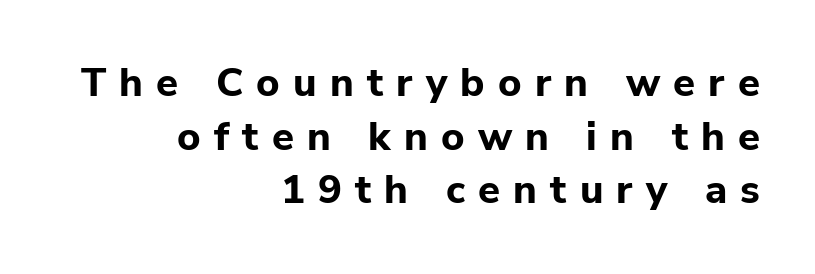
Typographically, this falls in the sans-serif category. Horizontally, the lines are justified to the trailing edge only. Tracking value appears strongly positive — letters spread wide. This sample has the flowing, uneven cadence of proportional lettering.
